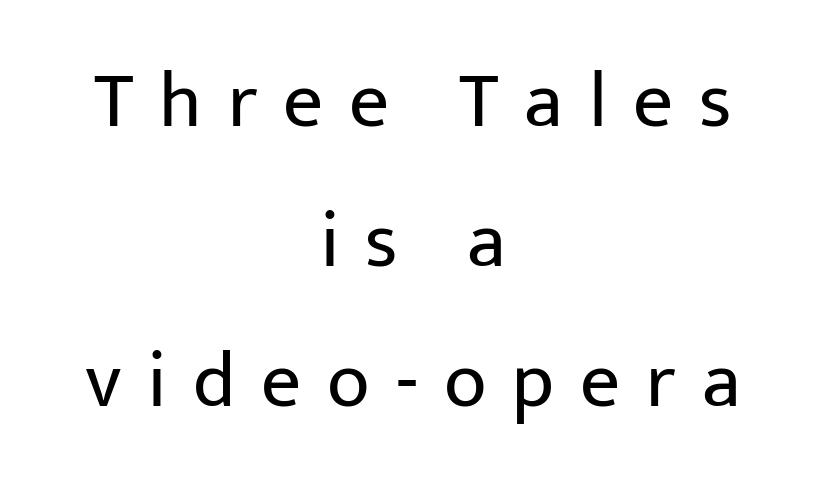
{"serif": "no", "italic": "no", "bold": "no", "weight": "regular", "width": "normal", "stroke_contrast": "low", "x_height": "medium", "monospaced": "no", "underline": "no", "align": "center", "line_spacing_ratio": 1.77, "letter_spacing": "wide", "letter_spacing_em": 0.33, "glyph_px": 79}
